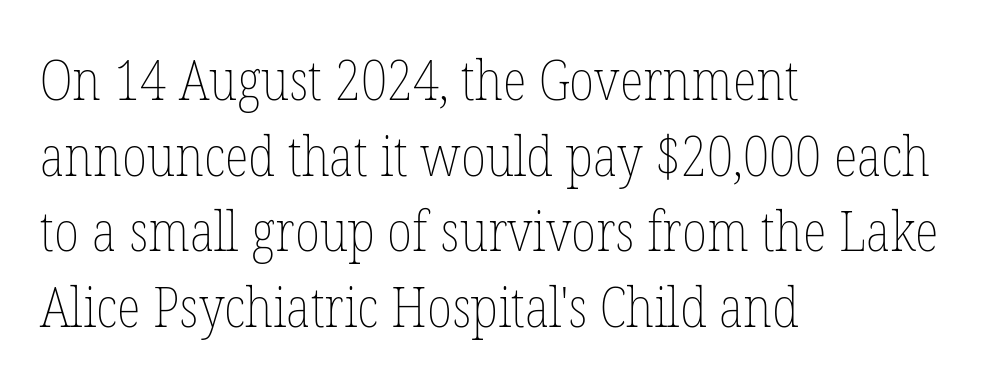
The image shows 56 px thin, condensed type, upright; set left-aligned, normal line spacing (1.35x), normal letter spacing, not underlined; low stroke contrast and a medium x-height.
